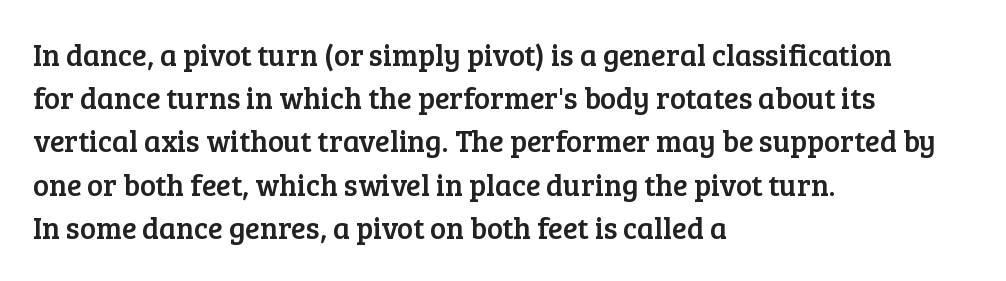
{"serif": "yes", "italic": "no", "width": "normal", "stroke_contrast": "low", "x_height": "medium", "monospaced": "no", "underline": "no", "align": "left", "line_spacing": "normal", "line_spacing_ratio": 1.44, "letter_spacing": "normal", "letter_spacing_em": 0.0, "glyph_px": 30}
